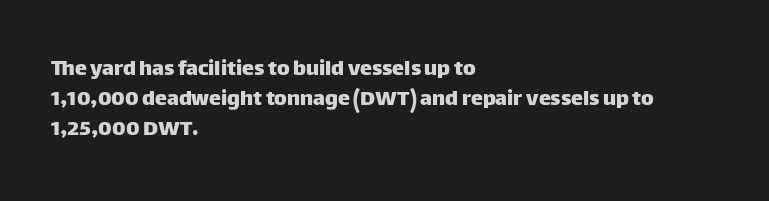
The image shows 24 px text type, upright; set left-aligned, line spacing 1.24x, normal letter spacing, not underlined.
